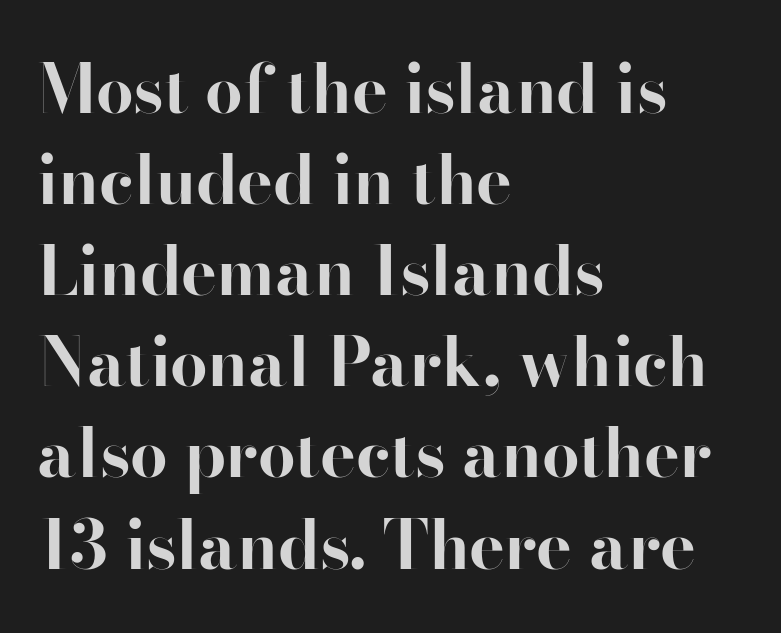
Q: Is the text bold? A: Yes.
Q: Is the text italic (slanted)? A: No, it is upright.
Q: Is the typeface a serif or a sans-serif typeface? A: Serif.
Q: Is the text underlined? A: No.
Q: How is the paragraph aligned? A: Left-aligned.
Q: Is the spacing between letters normal or unusually wide? A: Normal.
Q: Is the spacing between lines tight, normal or loose? A: Normal.
Q: Width (condensed, normal, or wide)? A: Normal.
Q: Stroke contrast? A: High.
Q: x-height? A: Small.
Q: Monospaced? A: No.
